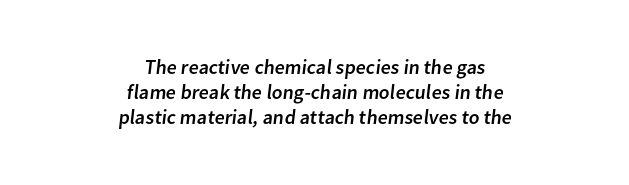
The image shows 20 px text type; set centered, normal line spacing (1.26x), normal letter spacing, not underlined.
